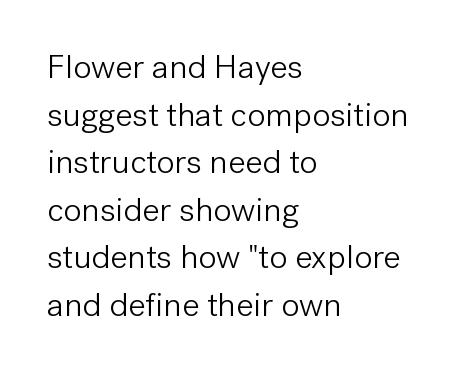
This sample uses plain, unmodified letter spacing. Regular leading. The lettering stays uniformly vertical, giving the passage a roman look. Is this a heavy cut? Hardly; it is regular or lighter. Each line starts at the same left margin while the right side varies.
